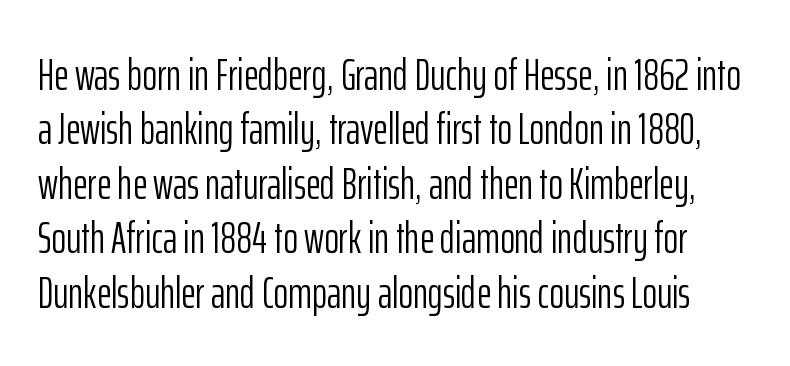
Q: Is the text bold? A: No.
Q: Is the text italic (slanted)? A: No, it is upright.
Q: Is the typeface a serif or a sans-serif typeface? A: Sans-serif.
Q: Is the text underlined? A: No.
Q: Is the spacing between letters normal or unusually wide? A: Normal.
Q: Width (condensed, normal, or wide)? A: Condensed.
Q: Stroke contrast? A: Low.
Q: x-height? A: Medium.
Q: Monospaced? A: No.
